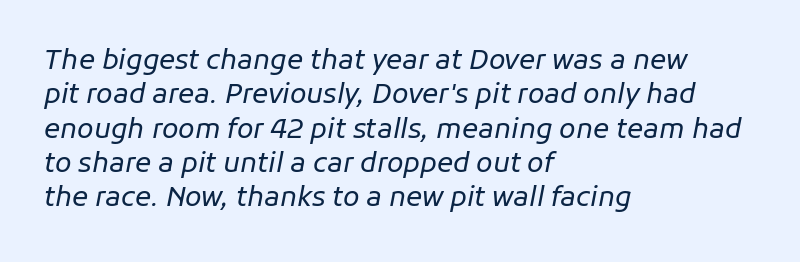
{"italic": "yes", "lean": "right", "slant_degrees": 11, "bold": "no", "underline": "no", "align": "left", "line_spacing": "normal", "line_spacing_ratio": 1.27, "letter_spacing": "normal", "letter_spacing_em": 0.0, "glyph_px": 27}
